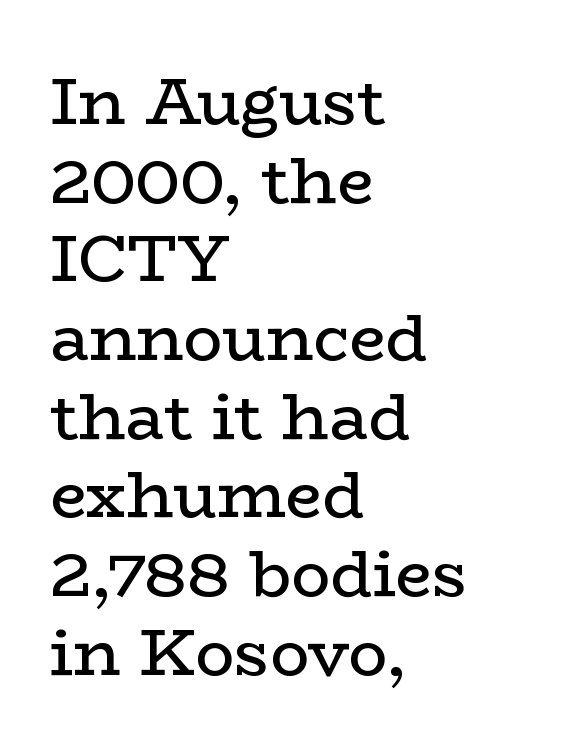
The image shows 65 px regular-weight, wide serif type, upright; set left-aligned, line spacing 1.21x, normal letter spacing, not underlined; low stroke contrast and a medium x-height.
